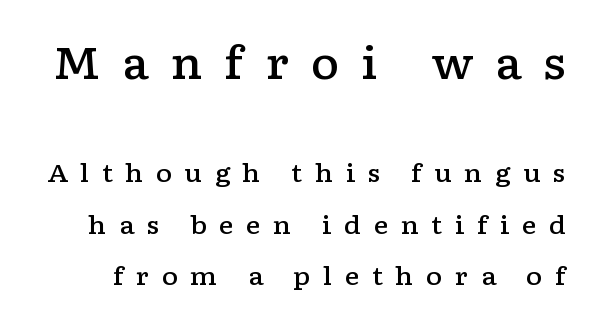
{"serif": "yes", "italic": "no", "bold": "semi", "weight": "semibold", "width": "wide", "stroke_contrast": "low", "x_height": "medium", "monospaced": "no", "underline": "no", "line_spacing": "loose", "line_spacing_ratio": 2.05, "letter_spacing": "wide", "letter_spacing_em": 0.49, "larger_block": "first", "size_ratio": 1.76, "glyph_px": 44}
